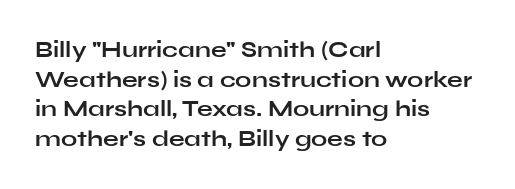
Is there any slant? The stems are plumb. Nothing unusual about the tracking: characters are spaced as the font intends. These words are printed bold, with thick strokes throughout. Evenly set lines give the paragraph a standard silhouette.
